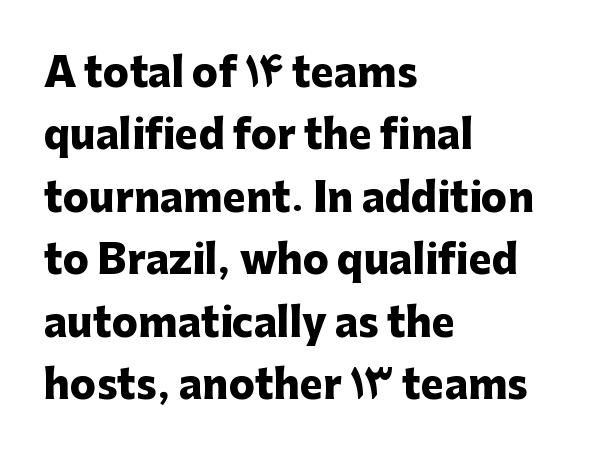
The image shows 39 px heavy sans-serif type, upright; set left-aligned, normal line spacing (1.6x), normal letter spacing, not underlined; low stroke contrast and a medium x-height.
